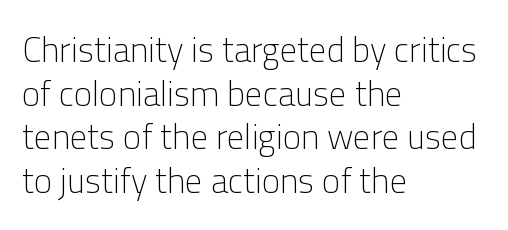
The image shows 35 px light sans-serif type, upright; set left-aligned, normal line spacing (1.25x), normal letter spacing, not underlined; low stroke contrast and a medium x-height.
